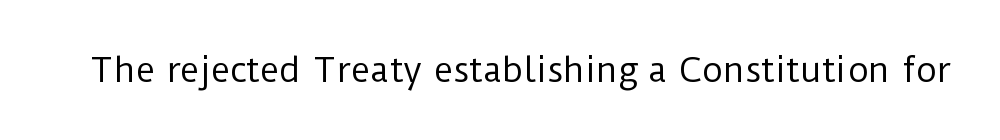
The image shows 33 px regular-weight sans-serif type, upright; set normal letter spacing, not underlined; low stroke contrast and a medium x-height.
